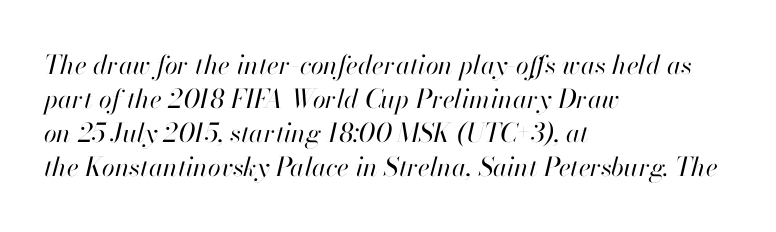
Summary of weight: not heavy and not bold. Which margin do the lines hug? The left one — the right edge is uneven. Check under the words: just untouched page. Whoever set this chose a conventional vertical rhythm.
